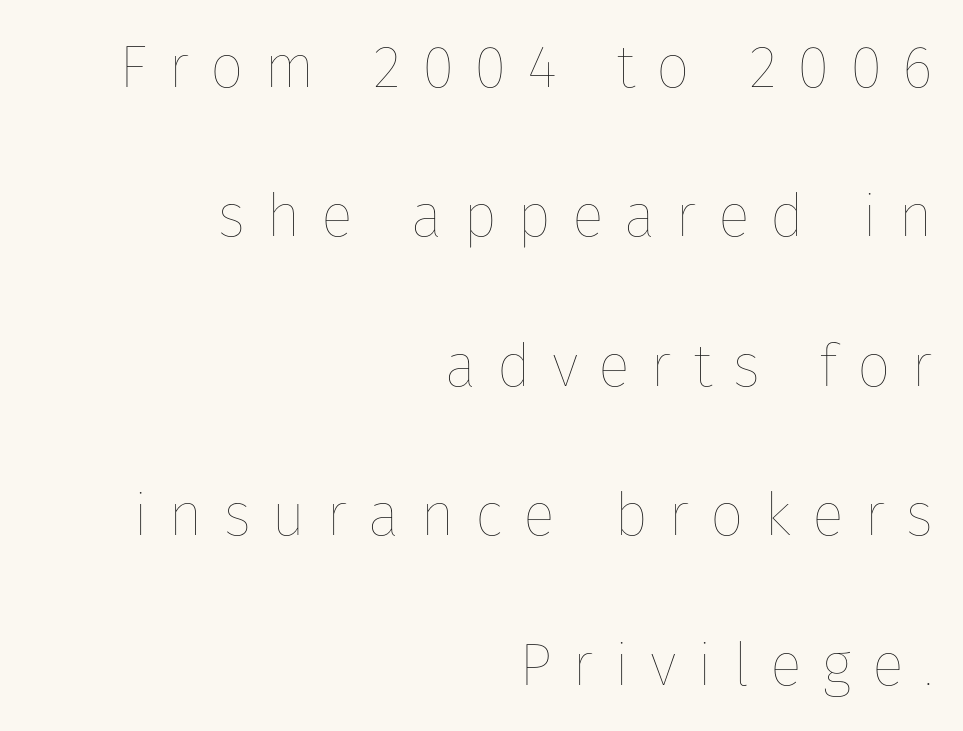
{"italic": "no", "bold": "no", "weight": "thin", "width": "normal", "stroke_contrast": "low", "x_height": "medium", "monospaced": "no", "underline": "no", "align": "right", "line_spacing": "loose", "line_spacing_ratio": 2.49, "letter_spacing": "wide", "letter_spacing_em": 0.34, "glyph_px": 60}
